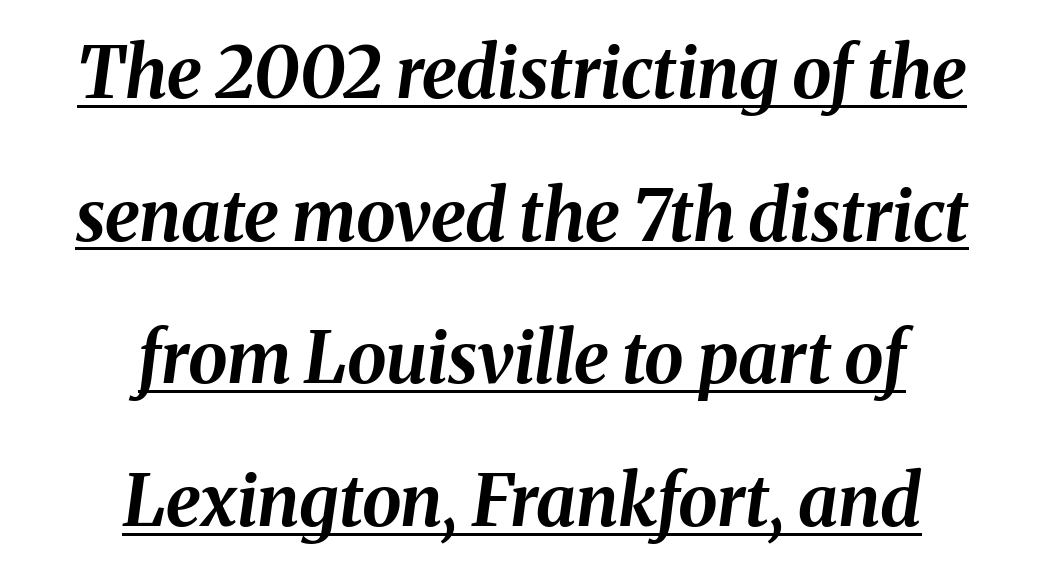
Q: Is the text bold? A: Yes.
Q: Is the text italic (slanted)? A: Yes, it leans right by about 8 degrees.
Q: Is the text underlined? A: Yes.
Q: How is the paragraph aligned? A: Centered.
Q: Is the spacing between letters normal or unusually wide? A: Normal.
Q: Is the spacing between lines tight, normal or loose? A: Loose.
Q: Width (condensed, normal, or wide)? A: Normal.
Q: Stroke contrast? A: Medium.
Q: x-height? A: Medium.
Q: Monospaced? A: No.
